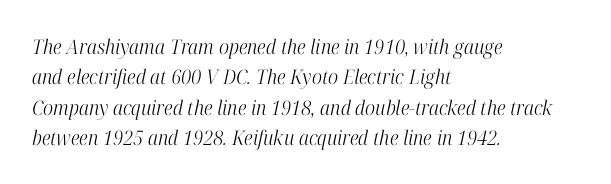
Q: Is the text bold? A: No.
Q: Is the text italic (slanted)? A: Yes, it leans right by about 12 degrees.
Q: Is the text underlined? A: No.
Q: How is the paragraph aligned? A: Left-aligned.
Q: Is the spacing between letters normal or unusually wide? A: Normal.
Q: Is the spacing between lines tight, normal or loose? A: Normal.
